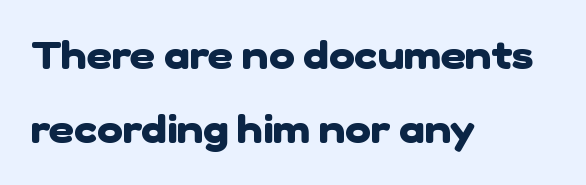
This sample is left-justified, so line endings fall wherever the words run out. These lines are composed in type without serifs. A bare baseline throughout the passage. Observe the ordinary spacing: letters are neighbours, not strangers. The face used here is proportionally spaced, like ordinary book or web type. Compared with an ordinary text face, these strokes are far heavier — a full bold.
